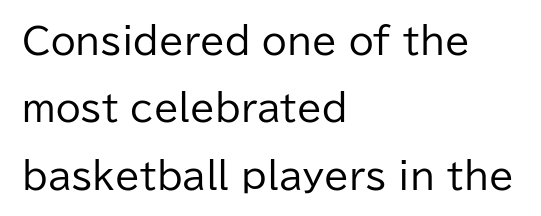
Q: Is the text bold? A: No.
Q: Is the text italic (slanted)? A: No, it is upright.
Q: Is the typeface a serif or a sans-serif typeface? A: Sans-serif.
Q: Is the text underlined? A: No.
Q: How is the paragraph aligned? A: Left-aligned.
Q: Is the spacing between letters normal or unusually wide? A: Normal.
Q: Width (condensed, normal, or wide)? A: Normal.
Q: Stroke contrast? A: Low.
Q: x-height? A: Medium.
Q: Monospaced? A: No.
